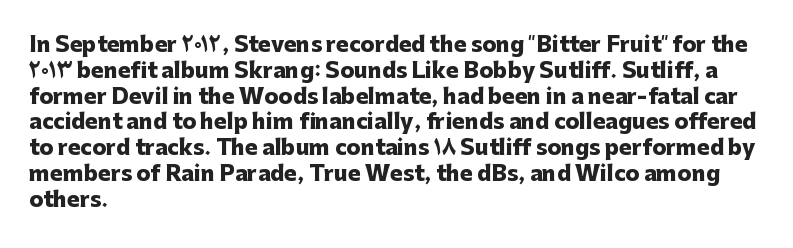
The image shows 21 px bold type, upright; set left-aligned, line spacing 1.23x, normal letter spacing, not underlined.
